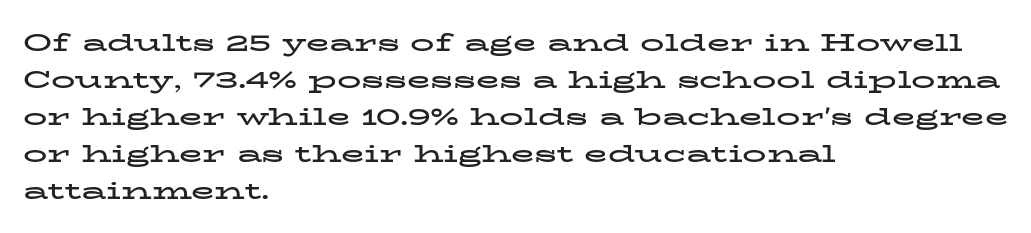
The image shows 24 px bold type, upright; set left-aligned, normal line spacing (1.54x), normal letter spacing, not underlined.
